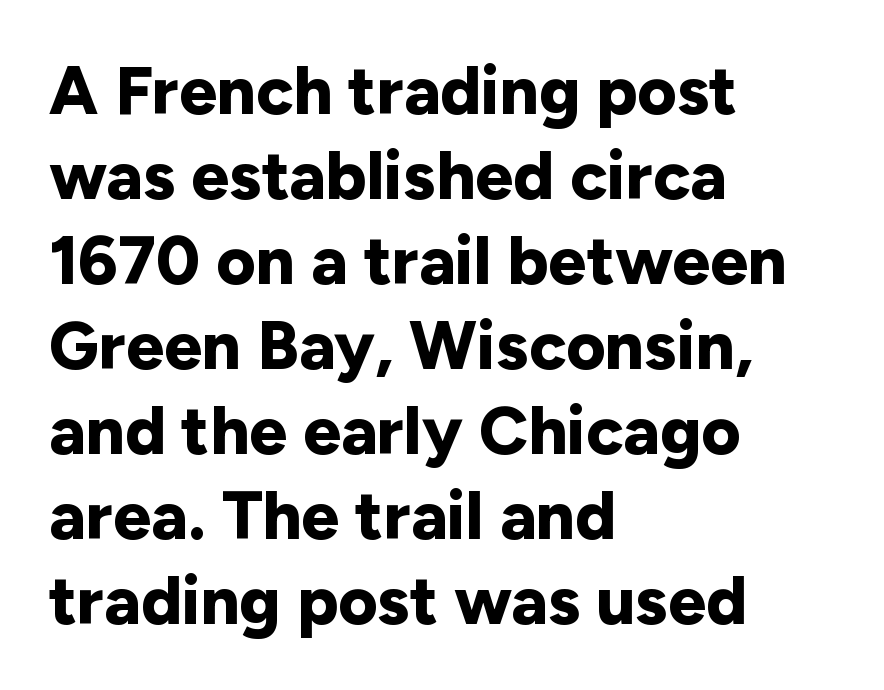
{"serif": "no", "italic": "no", "bold": "yes", "weight": "bold", "width": "normal", "stroke_contrast": "low", "x_height": "medium", "monospaced": "no", "underline": "no", "align": "left", "line_spacing": "normal", "line_spacing_ratio": 1.25, "letter_spacing": "normal", "letter_spacing_em": 0.0, "glyph_px": 68}
